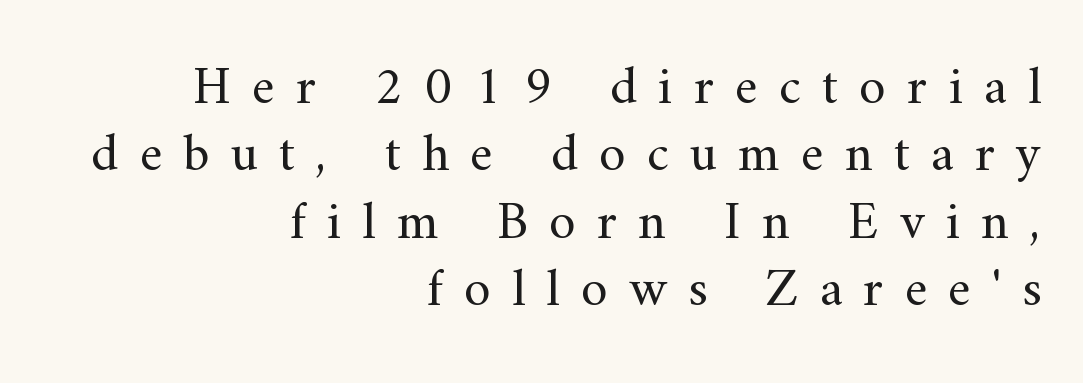
The image shows 54 px regular-weight serif type, upright; set right-aligned, normal line spacing (1.25x), unusually wide letter spacing (+0.39 em), not underlined; medium stroke contrast and a small x-height.
